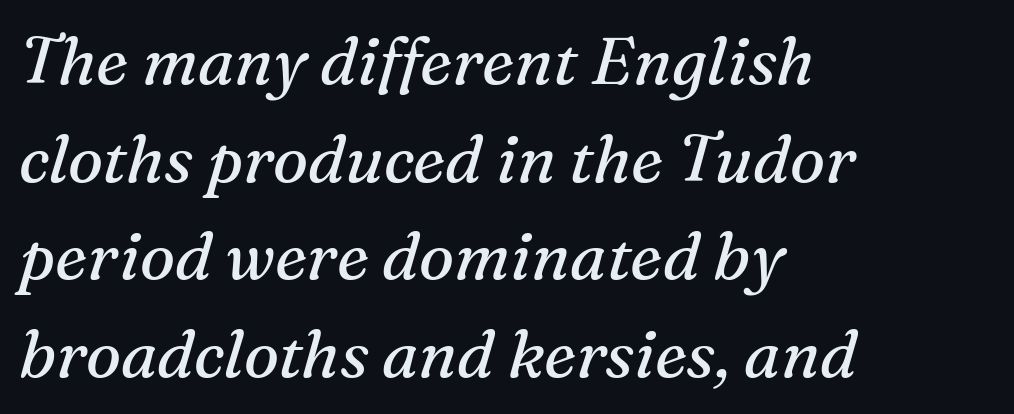
The image shows 66 px regular-weight serif type, italic (leaning right); set left-aligned, normal line spacing (1.48x), normal letter spacing, not underlined; medium stroke contrast and a medium x-height.
